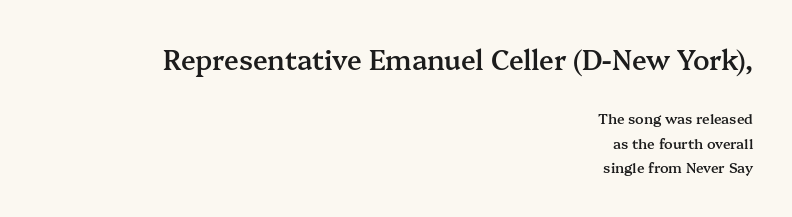
Q: Is the text bold? A: Semi-bold.
Q: Is the text italic (slanted)? A: No, it is upright.
Q: Is the text underlined? A: No.
Q: How is the paragraph aligned? A: Right-aligned.
Q: Is the spacing between letters normal or unusually wide? A: Normal.
Q: Which block of text is set in a larger size, the first (top) or the second (bottom)? A: The first (top) one.
